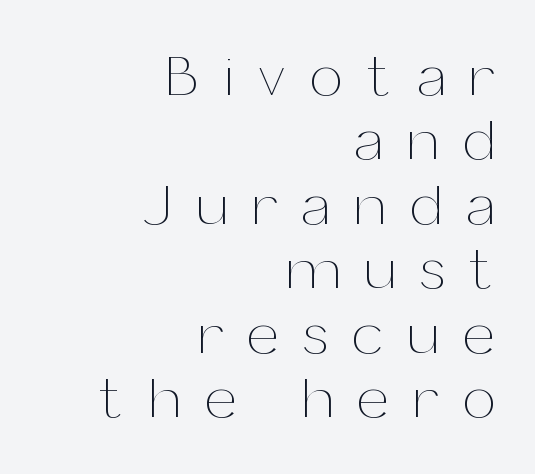
The image shows 58 px thin type, upright; set right-aligned, tight line spacing (1.11x), unusually wide letter spacing (+0.43 em), not underlined; medium stroke contrast and a medium x-height.
